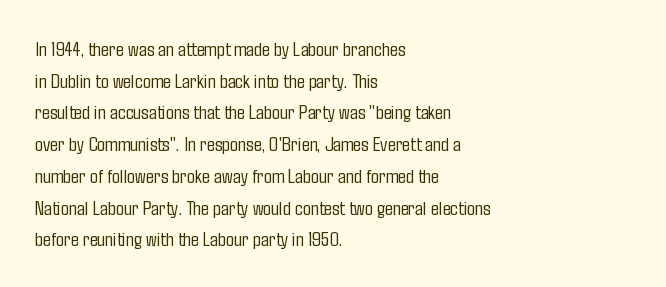
Style check: upright. Leftover space on each line is placed entirely after the last word. The rows are spaced the way most documents space them. The font is comparable to plain body text, perhaps lighter. Honestly, there is no underline to notice here at all. Nobody touched the tracking dial on this one.
